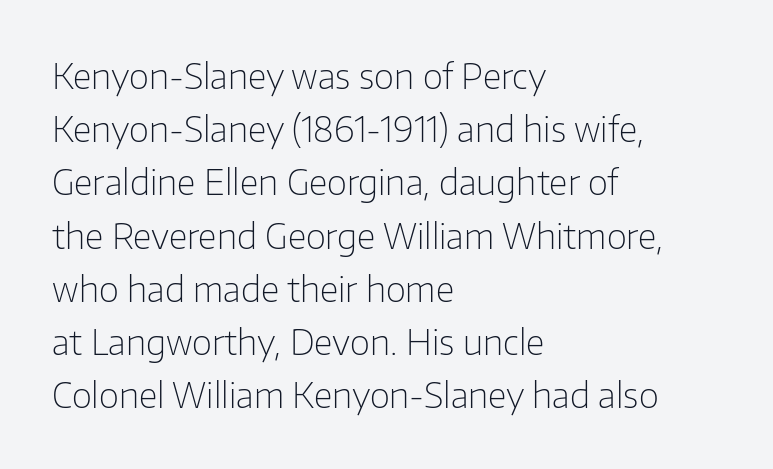
Q: Is the text bold? A: No.
Q: Is the text italic (slanted)? A: No, it is upright.
Q: Is the typeface a serif or a sans-serif typeface? A: Sans-serif.
Q: Is the text underlined? A: No.
Q: How is the paragraph aligned? A: Left-aligned.
Q: Is the spacing between letters normal or unusually wide? A: Normal.
Q: Is the spacing between lines tight, normal or loose? A: Normal.
Q: Width (condensed, normal, or wide)? A: Normal.
Q: Stroke contrast? A: Low.
Q: x-height? A: Medium.
Q: Monospaced? A: No.
